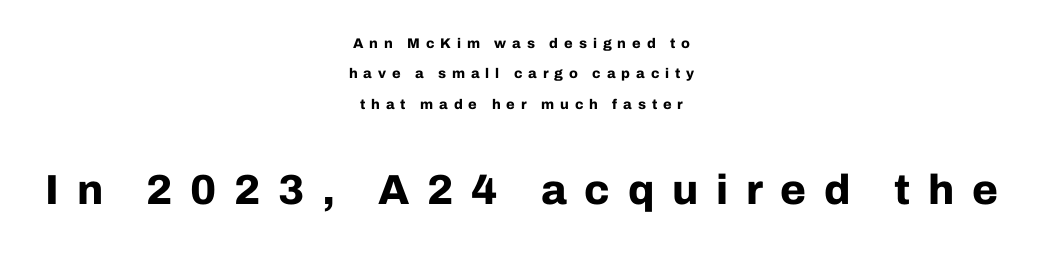
{"serif": "no", "italic": "no", "bold": "yes", "weight": "bold", "width": "normal", "stroke_contrast": "low", "x_height": "medium", "monospaced": "no", "underline": "no", "align": "center", "line_spacing": "loose", "line_spacing_ratio": 2.17, "letter_spacing": "wide", "letter_spacing_em": 0.42, "larger_block": "second", "size_ratio": 3.0, "glyph_px": 42}
